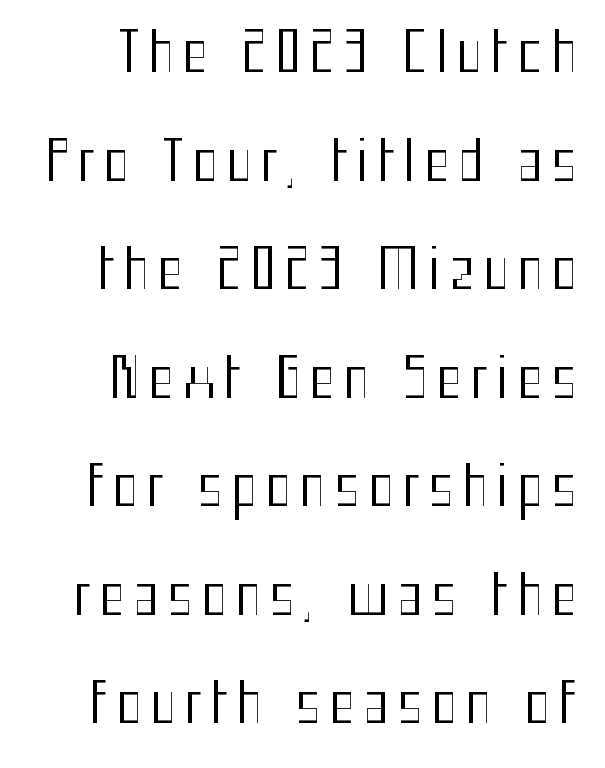
The image shows 54 px regular-weight, condensed sans-serif type, upright; set loose line spacing (2.01x), not underlined; medium stroke contrast and a medium x-height.
